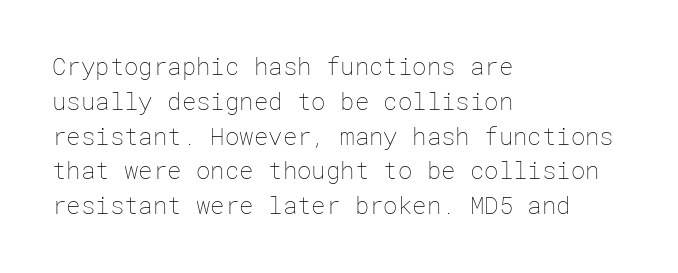
The image shows 24 px text type, upright; set left-aligned, normal line spacing (1.45x), normal letter spacing, not underlined.
